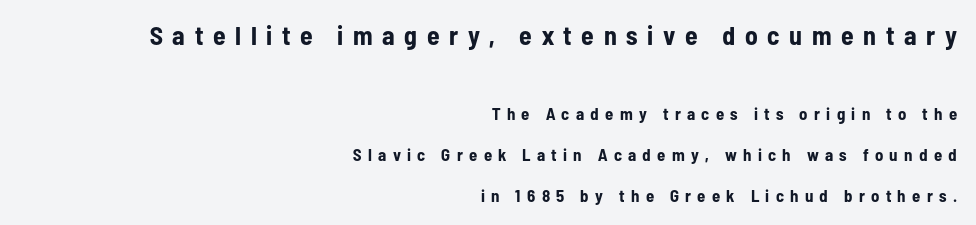
Q: Is the text bold? A: Yes.
Q: Is the text italic (slanted)? A: No, it is upright.
Q: Is the text underlined? A: No.
Q: How is the paragraph aligned? A: Right-aligned.
Q: Is the spacing between letters normal or unusually wide? A: Unusually wide.
Q: Is the spacing between lines tight, normal or loose? A: Loose.
Q: Which block of text is set in a larger size, the first (top) or the second (bottom)? A: The first (top) one.
